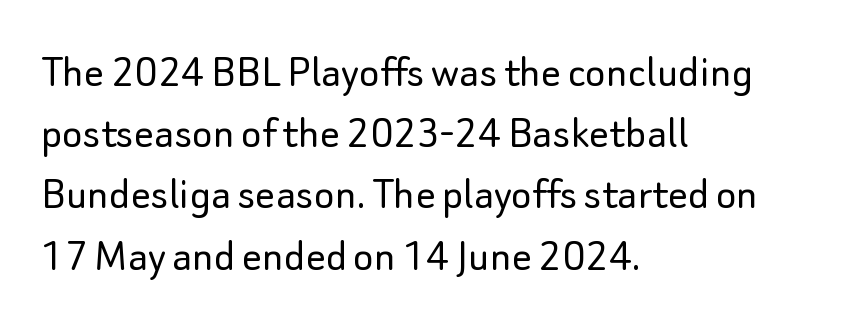
The image shows 49 px light sans-serif type, upright; set left-aligned, normal line spacing (1.25x), normal letter spacing, not underlined; low stroke contrast and a small x-height.
